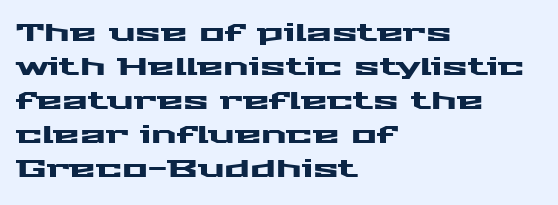
The image shows 24 px text type, upright; set left-aligned, normal line spacing (1.42x), normal letter spacing, not underlined.
